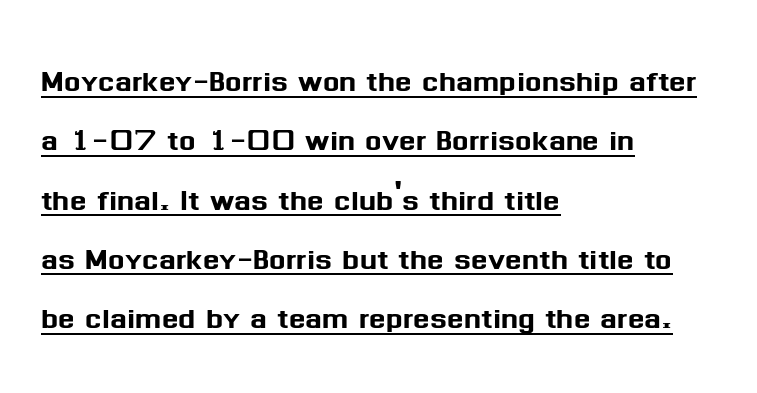
Q: Is the text italic (slanted)? A: No, it is upright.
Q: Is the typeface a serif or a sans-serif typeface? A: Sans-serif.
Q: Is the text underlined? A: Yes.
Q: How is the paragraph aligned? A: Left-aligned.
Q: Is the spacing between letters normal or unusually wide? A: Normal.
Q: Is the spacing between lines tight, normal or loose? A: Normal.
Q: Width (condensed, normal, or wide)? A: Normal.
Q: Stroke contrast? A: Medium.
Q: x-height? A: Medium.
Q: Monospaced? A: No.
